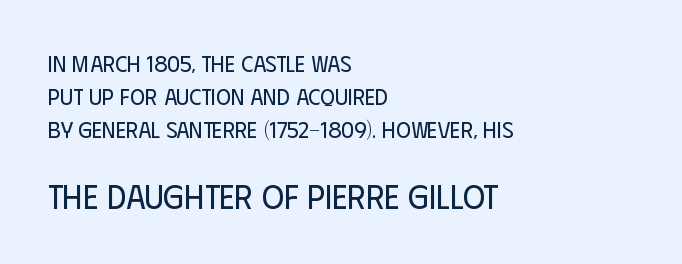
This sample uses an upright cut, with every glyph sitting square on the baseline. A light-to-regular cut is what we see here. The words here are not underlined. A typesetter would call this zero additional tracking. Note the varied advance widths — an 'i' is clearly narrower than an 'm'. Top chunk: small. Bottom chunk: large.
